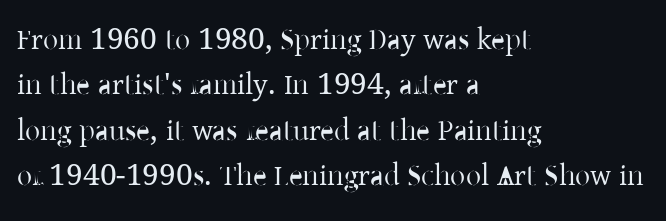
The letters advance in unequal steps, a hallmark of proportional type. Unbolded letterforms with no extra heft. Type style note: has serifs. The gaps between neighbouring characters are ordinary and unremarkable. Type without underlining. Regarding leading, the lines here are spaced in the standard way.
